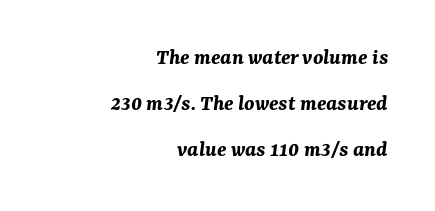
{"italic": "yes", "lean": "right", "slant_degrees": 7, "bold": "yes", "underline": "no", "align": "right", "line_spacing": "loose", "line_spacing_ratio": 2.01, "letter_spacing": "normal", "letter_spacing_em": 0.0, "glyph_px": 23}
